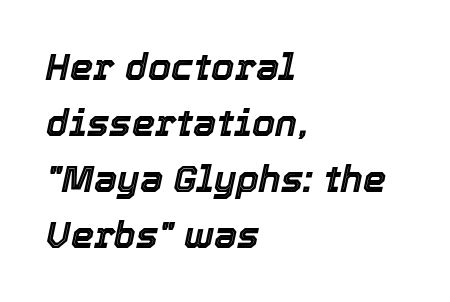
Note the varied advance widths — an 'i' is clearly narrower than an 'm'. Which margin do the lines hug? The left one — the right edge is uneven. Words float on clear page, feet unadorned. Tracking here is standard; glyphs follow each other at the usual distance. The rendering uses a moderate line-height, typical for paragraphs.
